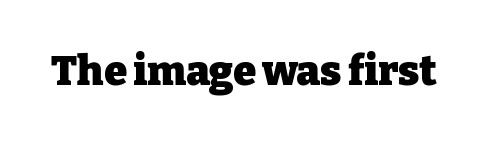
The image shows 41 px heavy serif type, upright; set normal letter spacing, not underlined; low stroke contrast and a medium x-height.
